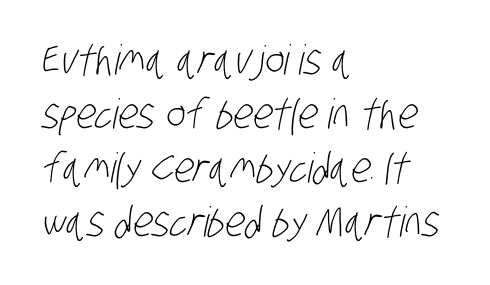
Q: Is the text bold? A: No.
Q: Is the typeface a serif or a sans-serif typeface? A: Sans-serif.
Q: Is the text underlined? A: No.
Q: How is the paragraph aligned? A: Left-aligned.
Q: Is the spacing between letters normal or unusually wide? A: Normal.
Q: Is the spacing between lines tight, normal or loose? A: Normal.
Q: Width (condensed, normal, or wide)? A: Condensed.
Q: Stroke contrast? A: Low.
Q: x-height? A: Large.
Q: Monospaced? A: No.
